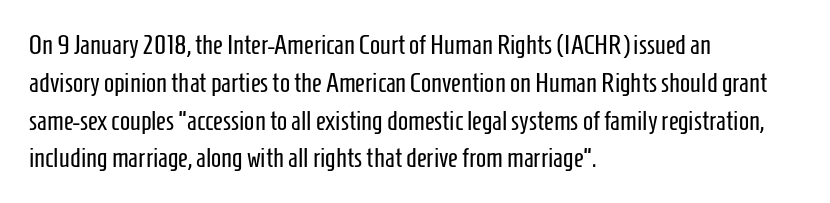
Q: Is the text bold? A: No.
Q: Is the text italic (slanted)? A: No, it is upright.
Q: Is the text underlined? A: No.
Q: How is the paragraph aligned? A: Left-aligned.
Q: Is the spacing between letters normal or unusually wide? A: Normal.
Q: Is the spacing between lines tight, normal or loose? A: Normal.
